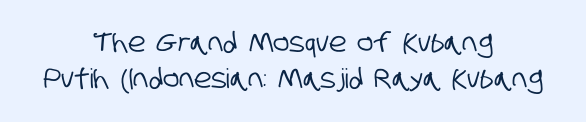
The zone under the glyphs is completely vacant. Standard letterfit; no display-style spreading of the glyphs. Visually the block forms a symmetrical silhouette, jagged on both flanks. A typesetter would call this leading conventional body-copy spacing.
